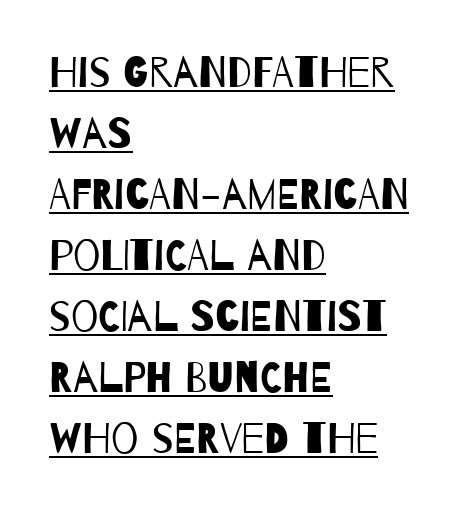
The image shows 43 px regular-weight, condensed sans-serif type; set left-aligned, normal line spacing (1.42x), normal letter spacing, underlined; low stroke contrast and a large x-height.
